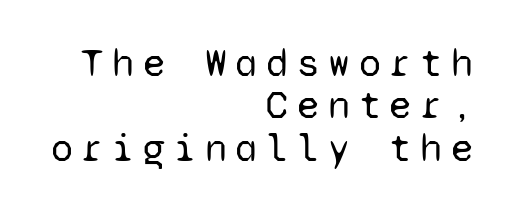
{"serif": "no", "italic": "no", "bold": "no", "weight": "regular", "width": "normal", "stroke_contrast": "low", "x_height": "medium", "monospaced": "yes", "underline": "no", "align": "right", "line_spacing": "tight", "line_spacing_ratio": 1.06, "letter_spacing": "wide", "letter_spacing_em": 0.22, "glyph_px": 40}
